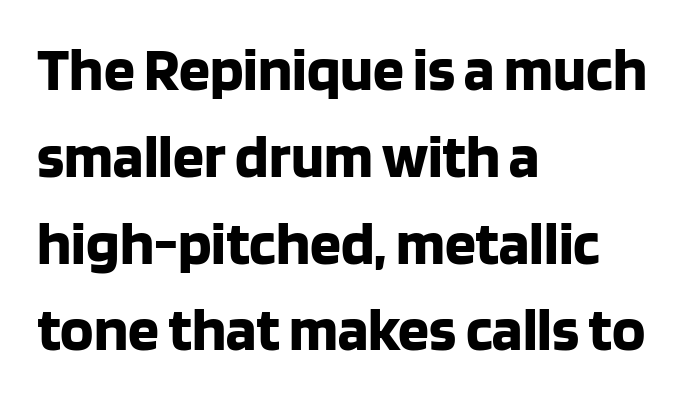
The image shows 62 px bold sans-serif type, upright; set left-aligned, normal line spacing (1.4x), normal letter spacing, not underlined; low stroke contrast and a large x-height.
